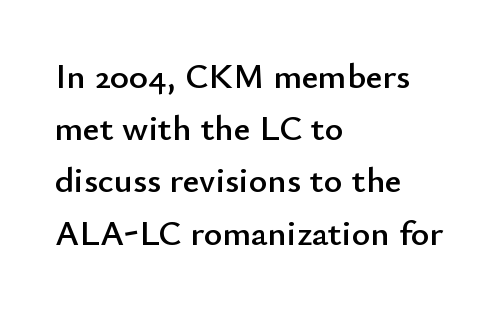
{"serif": "no", "italic": "no", "width": "normal", "stroke_contrast": "low", "x_height": "small", "monospaced": "no", "underline": "no", "align": "left", "line_spacing": "normal", "line_spacing_ratio": 1.45, "letter_spacing": "normal", "letter_spacing_em": 0.0, "glyph_px": 36}
